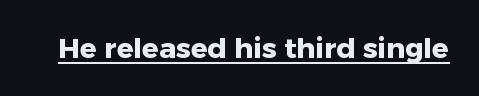
The image shows 28 px heavy sans-serif type, upright; set normal letter spacing, underlined; low stroke contrast and a medium x-height.
